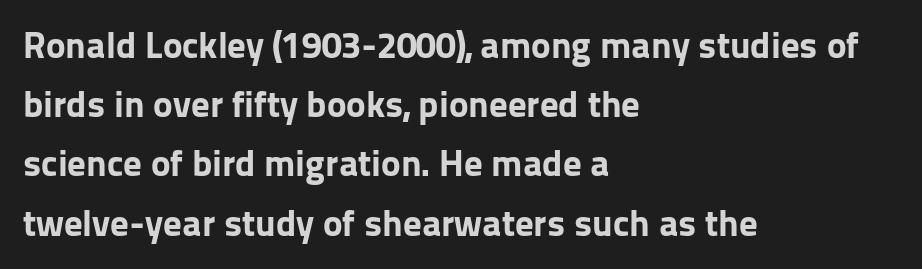
Q: Is the text bold? A: Yes.
Q: Is the text italic (slanted)? A: No, it is upright.
Q: Is the typeface a serif or a sans-serif typeface? A: Sans-serif.
Q: Is the text underlined? A: No.
Q: How is the paragraph aligned? A: Left-aligned.
Q: Is the spacing between letters normal or unusually wide? A: Normal.
Q: Is the spacing between lines tight, normal or loose? A: Normal.
Q: Width (condensed, normal, or wide)? A: Normal.
Q: Stroke contrast? A: Low.
Q: x-height? A: Medium.
Q: Monospaced? A: No.
